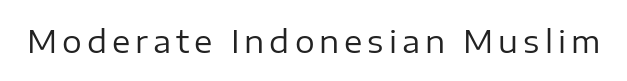
The image shows 31 px regular-weight sans-serif type, upright; set not underlined; low stroke contrast and a medium x-height.
